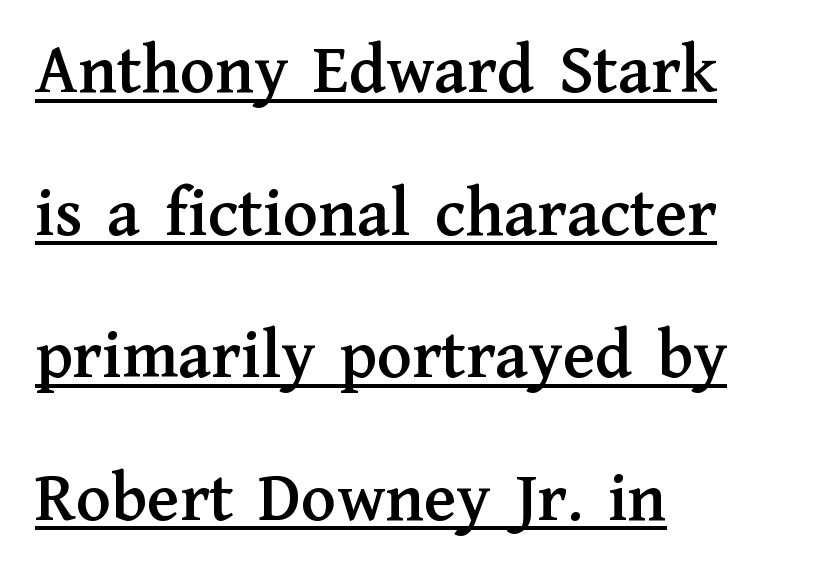
{"serif": "yes", "italic": "no", "width": "normal", "stroke_contrast": "medium", "x_height": "medium", "monospaced": "no", "underline": "yes", "align": "left", "line_spacing": "loose", "line_spacing_ratio": 1.98, "letter_spacing": "normal", "letter_spacing_em": 0.0, "glyph_px": 72}
